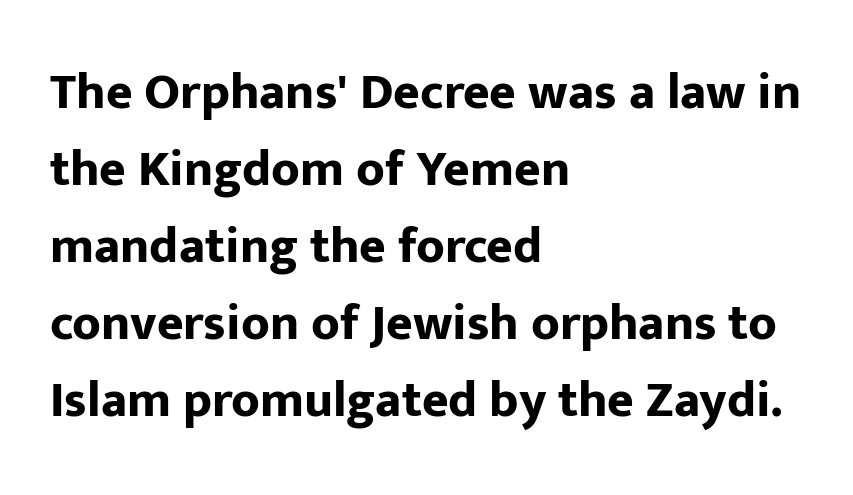
The image shows 51 px bold sans-serif type, upright; set left-aligned, normal line spacing (1.51x), normal letter spacing, not underlined; low stroke contrast and a medium x-height.
